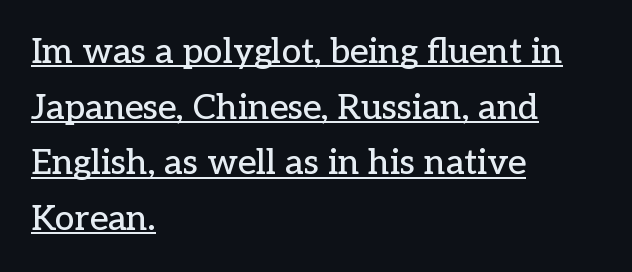
Looks like regular typesetting: each glyph gets only the width it needs. Alignment: flush left. You can see a thin bar hugging the bottom of the glyphs. The designer left line spacing at the default. A serif font was chosen for this passage.
